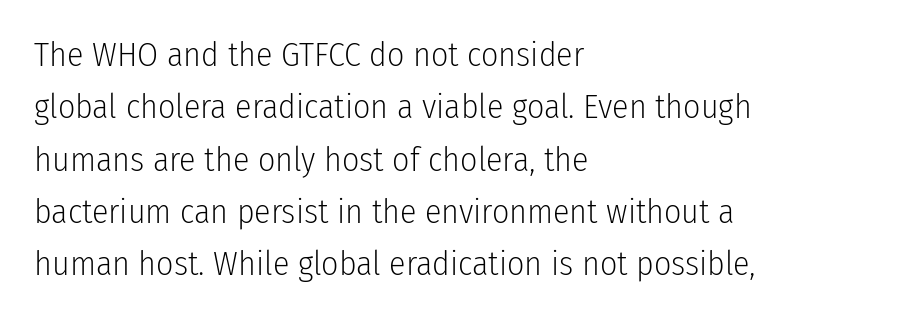
The image shows 34 px light, condensed sans-serif type, upright; set left-aligned, normal line spacing (1.54x), normal letter spacing, not underlined; low stroke contrast and a medium x-height.
